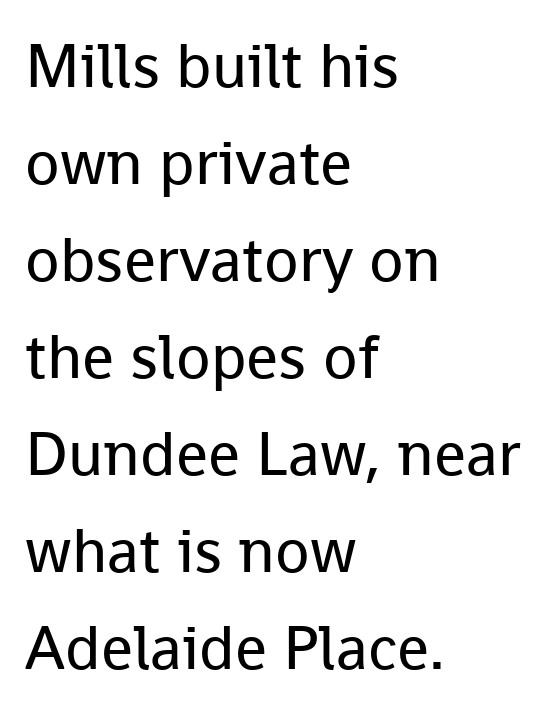
Q: Is the text bold? A: No.
Q: Is the text italic (slanted)? A: No, it is upright.
Q: Is the typeface a serif or a sans-serif typeface? A: Sans-serif.
Q: Is the text underlined? A: No.
Q: How is the paragraph aligned? A: Left-aligned.
Q: Is the spacing between letters normal or unusually wide? A: Normal.
Q: Is the spacing between lines tight, normal or loose? A: Normal.
Q: Width (condensed, normal, or wide)? A: Normal.
Q: Stroke contrast? A: Low.
Q: x-height? A: Medium.
Q: Monospaced? A: No.
